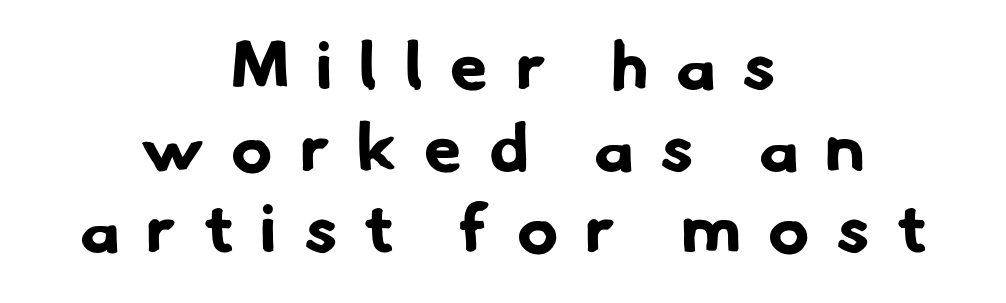
Q: Is the text bold? A: Yes.
Q: Is the typeface a serif or a sans-serif typeface? A: Sans-serif.
Q: Is the text underlined? A: No.
Q: How is the paragraph aligned? A: Centered.
Q: Is the spacing between letters normal or unusually wide? A: Unusually wide.
Q: Width (condensed, normal, or wide)? A: Normal.
Q: Stroke contrast? A: Low.
Q: x-height? A: Small.
Q: Monospaced? A: No.
